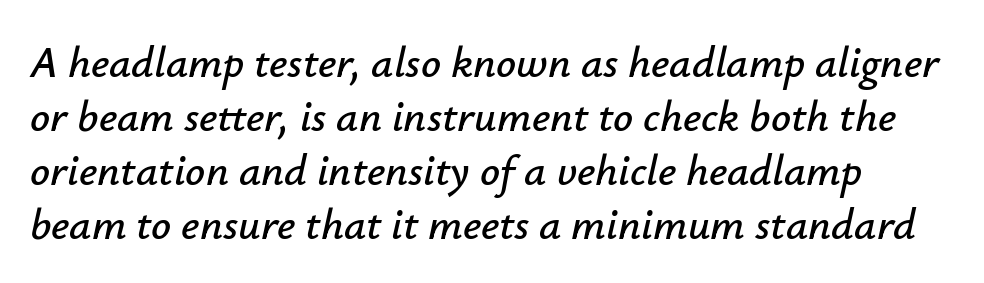
Q: Is the text italic (slanted)? A: Yes, it leans right by about 12 degrees.
Q: Is the text underlined? A: No.
Q: Is the spacing between letters normal or unusually wide? A: Normal.
Q: Width (condensed, normal, or wide)? A: Normal.
Q: Stroke contrast? A: Low.
Q: x-height? A: Small.
Q: Monospaced? A: No.
